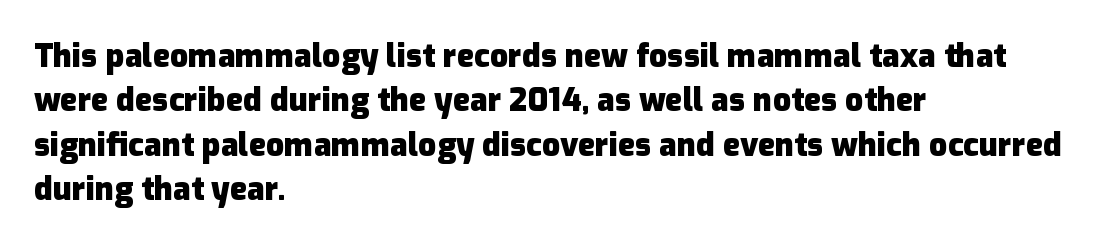
{"serif": "no", "italic": "no", "bold": "yes", "weight": "heavy", "width": "normal", "stroke_contrast": "low", "x_height": "medium", "monospaced": "no", "underline": "no", "align": "left", "line_spacing": "normal", "line_spacing_ratio": 1.39, "letter_spacing": "normal", "letter_spacing_em": 0.0, "glyph_px": 32}
